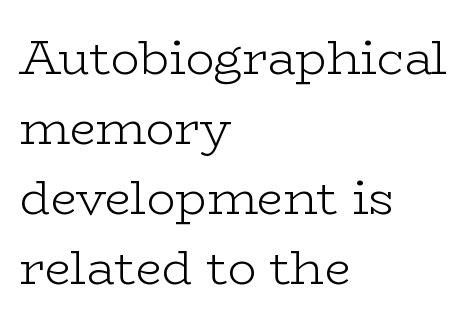
{"serif": "yes", "italic": "no", "bold": "no", "weight": "light", "width": "wide", "stroke_contrast": "low", "x_height": "medium", "monospaced": "no", "underline": "no", "align": "left", "line_spacing": "normal", "line_spacing_ratio": 1.46, "letter_spacing": "normal", "letter_spacing_em": 0.0, "glyph_px": 48}
